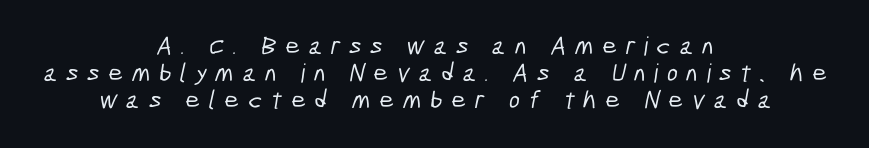
The image shows 26 px text type; set centered, tight line spacing (1.04x), unusually wide letter spacing (+0.33 em), not underlined.
